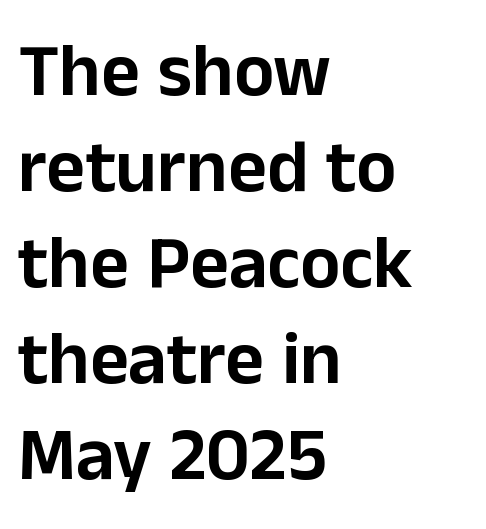
The passage shown is typed in a proportional face where columns would drift. Normally led — the rows are evenly, conventionally spaced. These lines were composed using upright roman letters. Typographically, this falls in the sans-serif category. Does the copy run flush right? No — it runs flush left. Check the space under the baseline: it is left empty.
